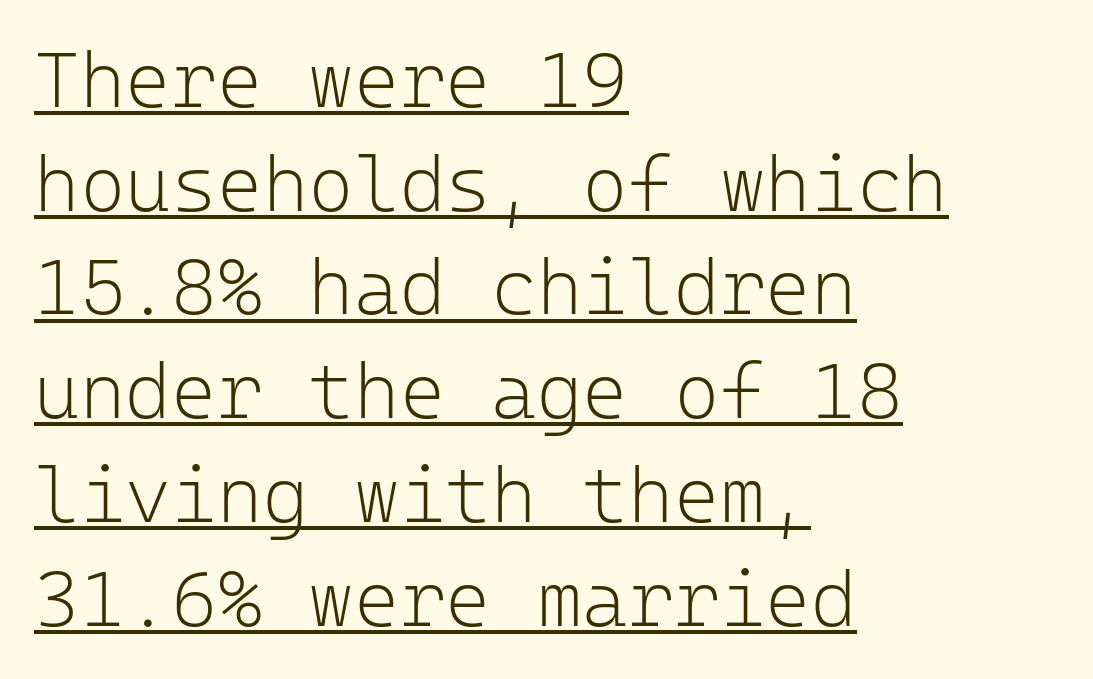
Font category for this specimen: sans-serif. Compared with a typical body face, this is equally light or lighter still. Each line starts at the same left margin while the right side varies. The leading is moderate, giving the passage an even texture. A continuous stroke trails under the words, as in a hyperlink.
